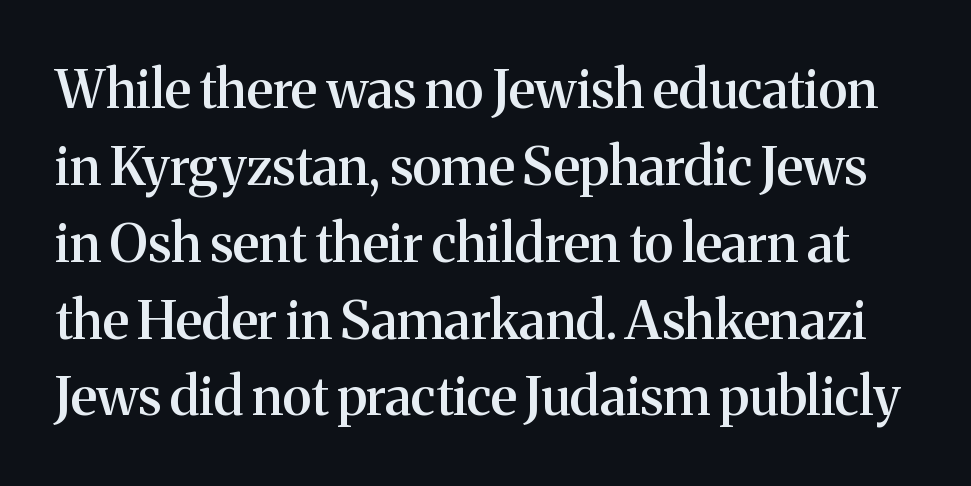
{"serif": "yes", "italic": "no", "bold": "semi", "weight": "semibold", "width": "normal", "stroke_contrast": "medium", "x_height": "medium", "monospaced": "no", "underline": "no", "line_spacing": "normal", "line_spacing_ratio": 1.45, "letter_spacing": "normal", "letter_spacing_em": 0.0, "glyph_px": 53}
